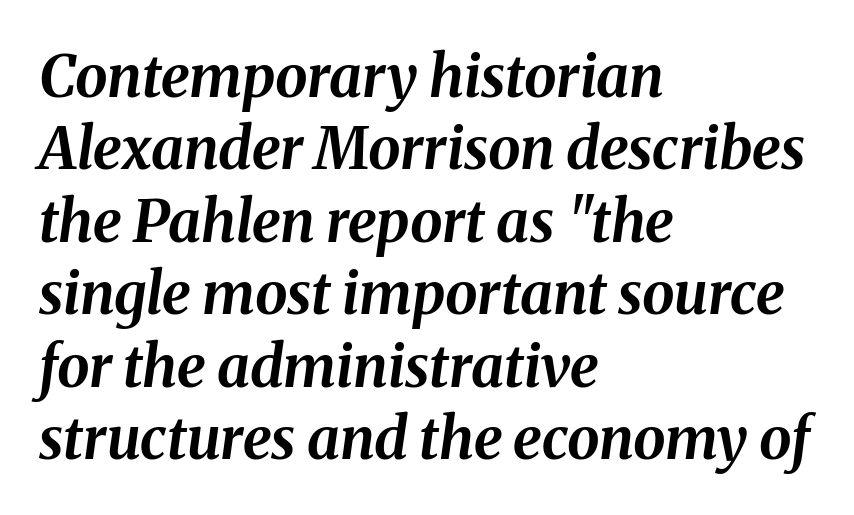
Tall strokes in this sample are angled rather than plumb. The horizontal fit of the characters is conventional and even. Do the characters align in a grid? No, the font is proportional. The leading is moderate, giving the passage an even texture.
